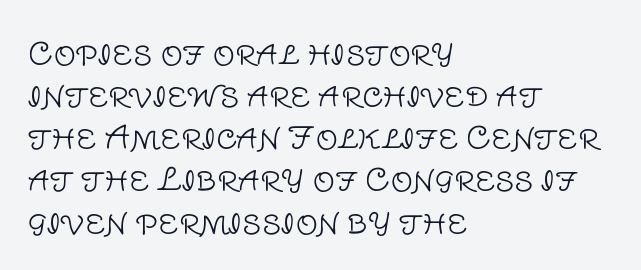
The image shows 31 px light sans-serif type; set left-aligned, normal line spacing (1.36x), normal letter spacing, not underlined; low stroke contrast and a large x-height.
